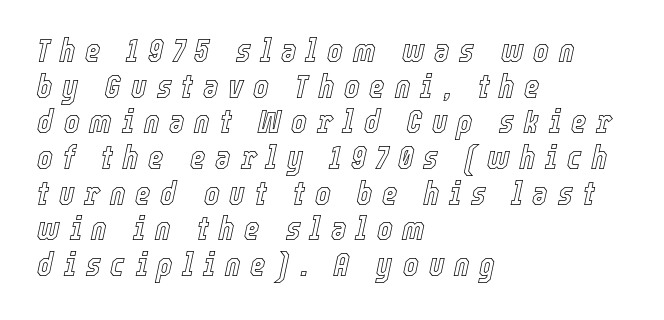
{"italic": "yes", "lean": "right", "slant_degrees": 12, "width": "condensed", "x_height": "medium", "monospaced": "no", "underline": "no", "align": "left", "line_spacing": "tight", "line_spacing_ratio": 1.08, "letter_spacing": "wide", "letter_spacing_em": 0.3, "glyph_px": 33}
